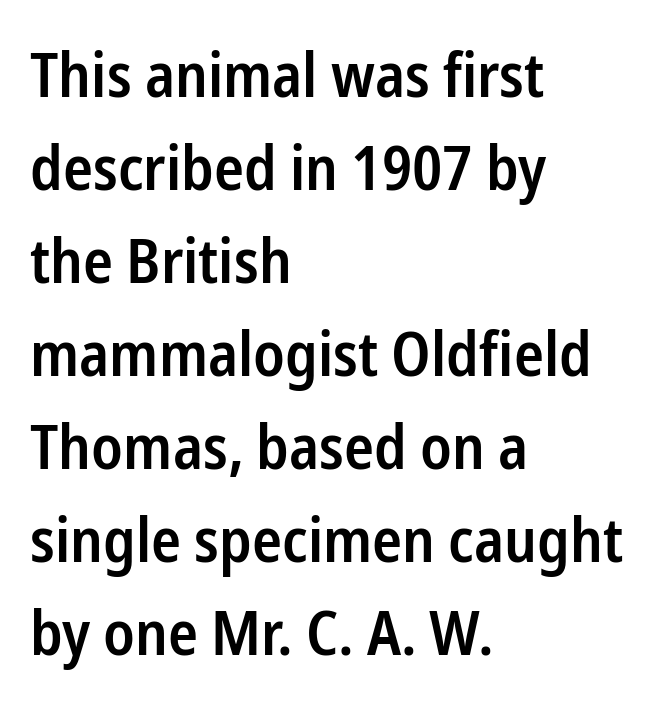
The image shows 62 px semibold, condensed sans-serif type, upright; set left-aligned, normal line spacing (1.5x), normal letter spacing, not underlined; low stroke contrast and a medium x-height.
